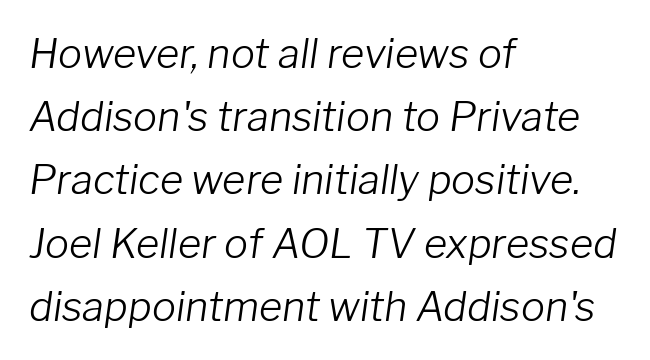
Counters stay open thanks to moderate or lighter strokes. The text carries the slant typical of an italic or oblique font. The ragged edge is on the right, which tells us the setting is flush left. The face used here is proportionally spaced, like ordinary book or web type. There is no visible air inserted between adjacent glyphs. Type without underlining.
